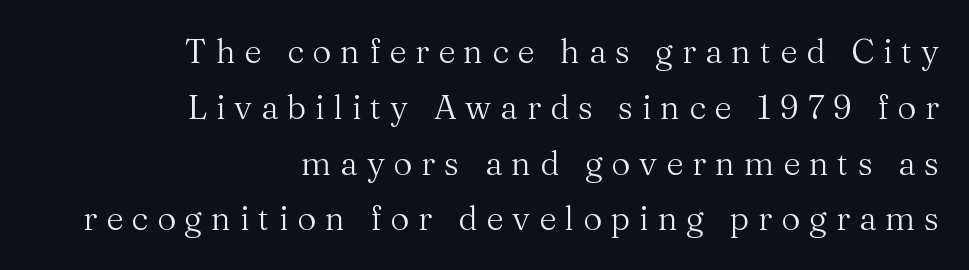
The image shows 33 px regular-weight serif type, upright; set right-aligned, normal line spacing (1.69x), unusually wide letter spacing (+0.27 em), not underlined; medium stroke contrast and a medium x-height.
